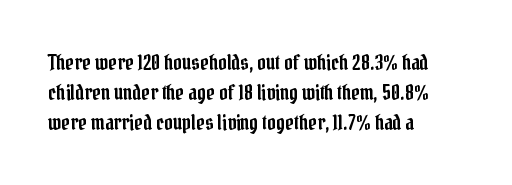
The gaps between neighbouring characters are ordinary and unremarkable. This rendering uses left alignment, leaving the right contour irregular. Horizontal bands of white between lines are of average thickness. The strip under each line holds only bare page. It's the straight-up-and-down kind of type.
